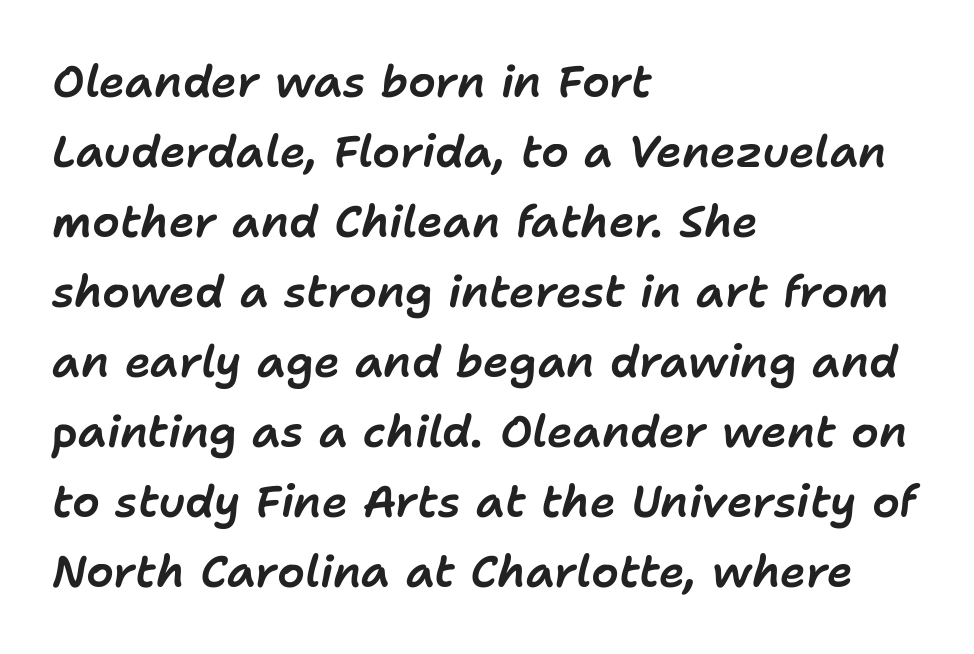
{"italic": "yes", "lean": "right", "slant_degrees": 11, "width": "normal", "stroke_contrast": "low", "x_height": "medium", "monospaced": "no", "underline": "no", "align": "left", "line_spacing": "normal", "line_spacing_ratio": 1.59, "letter_spacing": "normal", "letter_spacing_em": 0.0, "glyph_px": 44}
